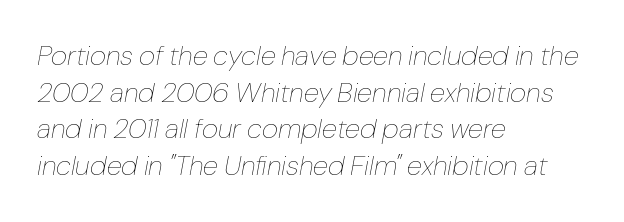
{"italic": "yes", "lean": "right", "slant_degrees": 10, "bold": "no", "weight": "thin", "width": "normal", "stroke_contrast": "low", "x_height": "medium", "monospaced": "no", "underline": "no", "align": "left", "line_spacing": "normal", "line_spacing_ratio": 1.31, "letter_spacing": "normal", "letter_spacing_em": 0.0, "glyph_px": 28}
